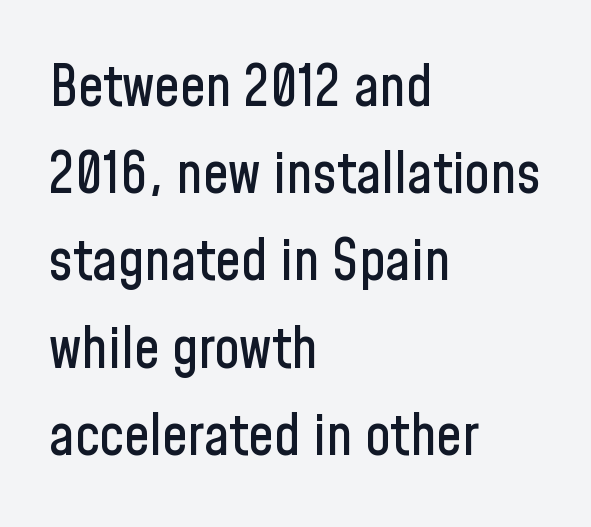
Q: Is the text italic (slanted)? A: No, it is upright.
Q: Is the typeface a serif or a sans-serif typeface? A: Sans-serif.
Q: Is the text underlined? A: No.
Q: How is the paragraph aligned? A: Left-aligned.
Q: Is the spacing between letters normal or unusually wide? A: Normal.
Q: Is the spacing between lines tight, normal or loose? A: Normal.
Q: Width (condensed, normal, or wide)? A: Condensed.
Q: Stroke contrast? A: Low.
Q: x-height? A: Medium.
Q: Monospaced? A: No.
